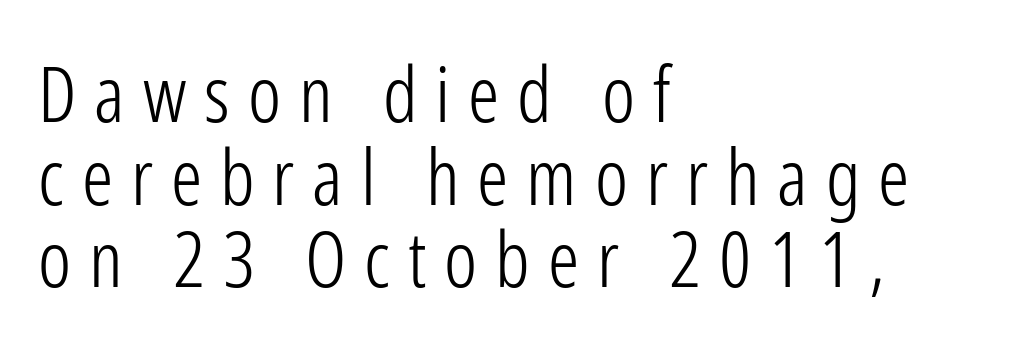
Stroke terminals: plain, sans-serif. Each letter keeps its own natural width here, so spacing adapts to shape. Vertical stems look standard width or narrower in stroke. In terms of leading, this rendering errs on the cramped side. This sample is left-justified, so line endings fall wherever the words run out.
